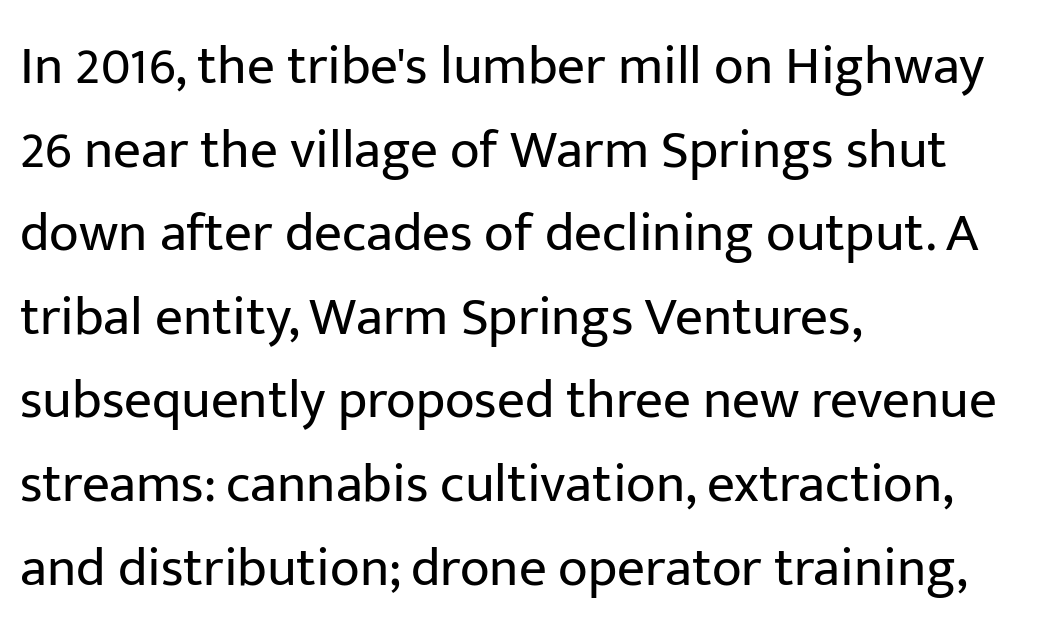
Q: Is the text bold? A: No.
Q: Is the text italic (slanted)? A: No, it is upright.
Q: Is the typeface a serif or a sans-serif typeface? A: Sans-serif.
Q: Is the text underlined? A: No.
Q: How is the paragraph aligned? A: Left-aligned.
Q: Is the spacing between letters normal or unusually wide? A: Normal.
Q: Is the spacing between lines tight, normal or loose? A: Normal.
Q: Width (condensed, normal, or wide)? A: Normal.
Q: Stroke contrast? A: Low.
Q: x-height? A: Medium.
Q: Monospaced? A: No.
